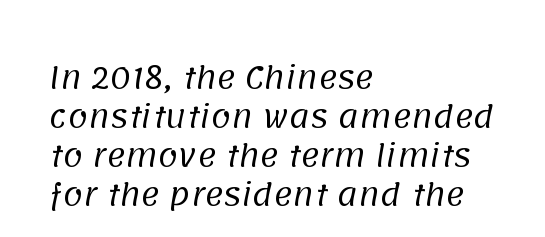
Any mark beneath the type? The region is blank. Varying glyph widths throughout — classic text-font behaviour. Inter-character spacing is left at the font's built-in metrics. Stems and bowls with no extra thickness — not bold.
